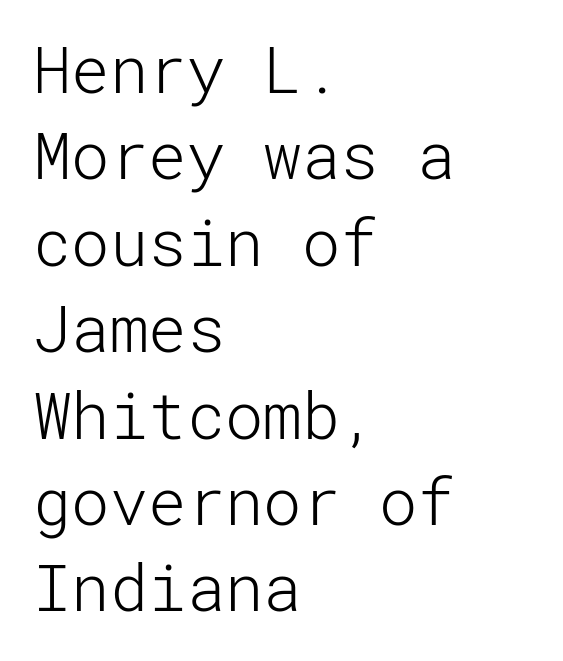
Q: Is the text bold? A: No.
Q: Is the text italic (slanted)? A: No, it is upright.
Q: Is the typeface a serif or a sans-serif typeface? A: Sans-serif.
Q: Is the text underlined? A: No.
Q: How is the paragraph aligned? A: Left-aligned.
Q: Is the spacing between letters normal or unusually wide? A: Normal.
Q: Is the spacing between lines tight, normal or loose? A: Normal.
Q: Width (condensed, normal, or wide)? A: Normal.
Q: Stroke contrast? A: Low.
Q: x-height? A: Medium.
